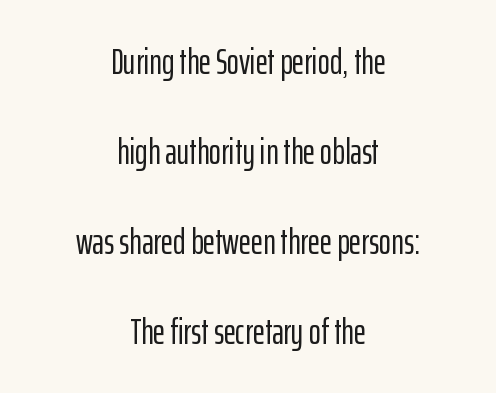
The image shows 37 px condensed sans-serif type, upright; set centered, loose line spacing (2.43x), normal letter spacing, not underlined; low stroke contrast and a medium x-height.
